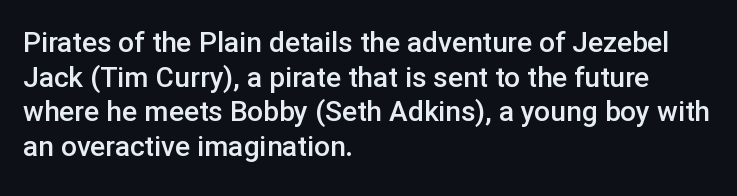
The specimen omits any rule beneath the text block's lines. The letters advance in unequal steps, a hallmark of proportional type. When letters stand straight like this, we call the style roman or upright. Heft: intermediate — a semibold.
